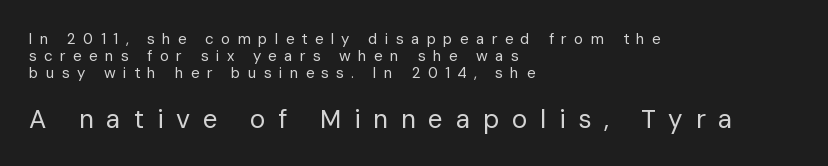
{"italic": "no", "bold": "no", "underline": "no", "align": "left", "line_spacing": "tight", "line_spacing_ratio": 1.15, "letter_spacing": "wide", "letter_spacing_em": 0.49, "larger_block": "second", "size_ratio": 1.73, "glyph_px": 26}
